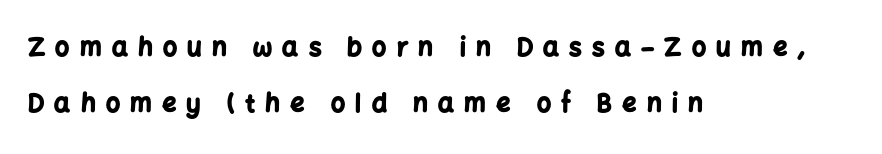
{"italic": "no", "bold": "yes", "underline": "no", "align": "left", "line_spacing": "loose", "line_spacing_ratio": 2.23, "letter_spacing": "wide", "letter_spacing_em": 0.41, "glyph_px": 25}
